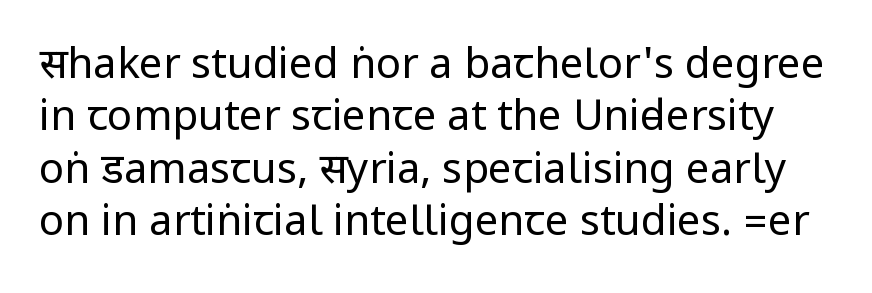
The image shows 42 px regular-weight, condensed sans-serif type, upright; set normal line spacing (1.25x), normal letter spacing, not underlined; low stroke contrast.
